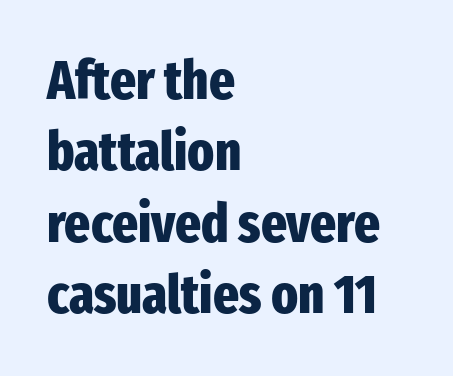
{"serif": "no", "italic": "no", "bold": "yes", "weight": "heavy", "width": "condensed", "stroke_contrast": "low", "x_height": "medium", "monospaced": "no", "underline": "no", "align": "left", "line_spacing": "normal", "line_spacing_ratio": 1.3, "letter_spacing": "normal", "letter_spacing_em": 0.0, "glyph_px": 55}
